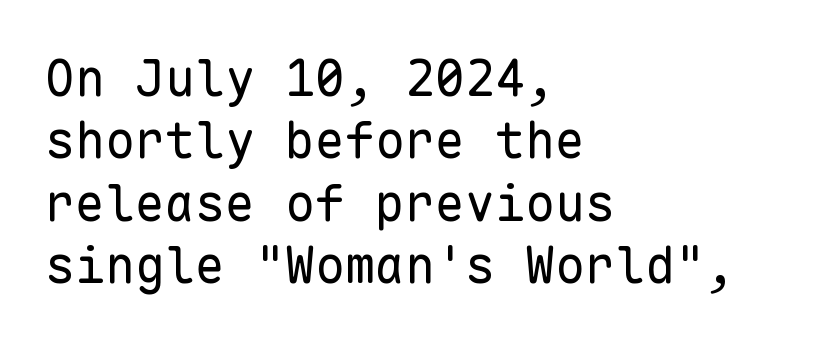
The image shows 50 px regular-weight sans-serif type, upright, monospaced; set left-aligned, normal line spacing (1.25x), normal letter spacing, not underlined; low stroke contrast and a medium x-height.
